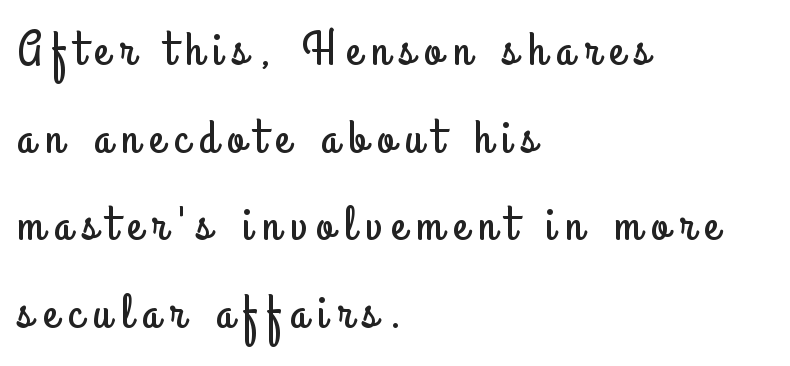
Q: Is the typeface a serif or a sans-serif typeface? A: Sans-serif.
Q: Is the text underlined? A: No.
Q: How is the paragraph aligned? A: Left-aligned.
Q: Is the spacing between letters normal or unusually wide? A: Unusually wide.
Q: Width (condensed, normal, or wide)? A: Condensed.
Q: Stroke contrast? A: Low.
Q: x-height? A: Small.
Q: Monospaced? A: No.
